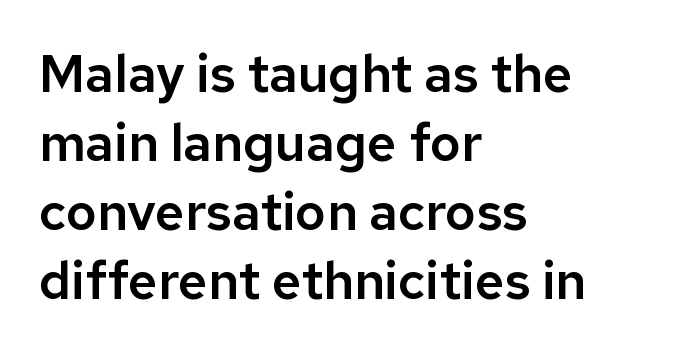
Q: Is the text italic (slanted)? A: No, it is upright.
Q: Is the typeface a serif or a sans-serif typeface? A: Sans-serif.
Q: Is the text underlined? A: No.
Q: How is the paragraph aligned? A: Left-aligned.
Q: Is the spacing between letters normal or unusually wide? A: Normal.
Q: Is the spacing between lines tight, normal or loose? A: Normal.
Q: Width (condensed, normal, or wide)? A: Normal.
Q: Stroke contrast? A: Low.
Q: x-height? A: Medium.
Q: Monospaced? A: No.
